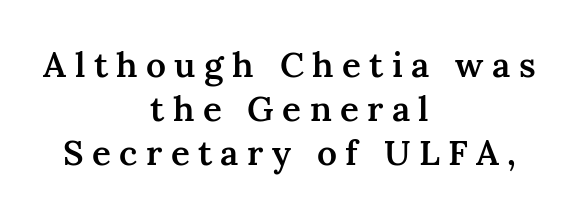
The rendering uses natural spacing where letterforms have individual widths. The typesetter chose a symmetrical, centered arrangement here. The typography opts for an upright posture over an oblique one. Characters follow at a spacing far wider than the type designer built in.
